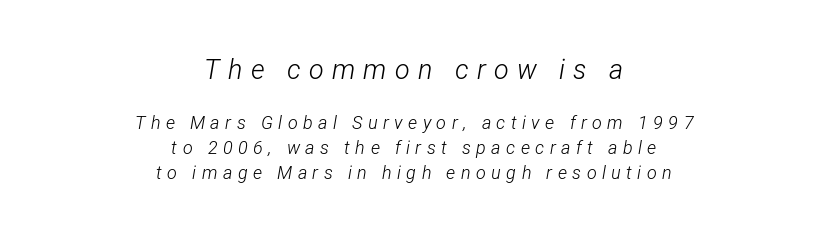
The image shows 27 px text type, italic (leaning right); set centered, normal line spacing (1.38x), unusually wide letter spacing (+0.3 em), not underlined; the first (top) block is 1.5x larger.
